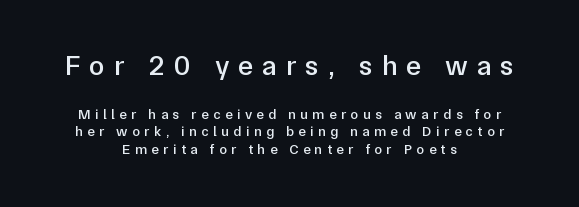
The image shows 28 px semibold sans-serif type, upright; set centered, line spacing 1.24x, unusually wide letter spacing (+0.32 em), not underlined; the first (top) block is 2.0x larger; low stroke contrast and a medium x-height.
